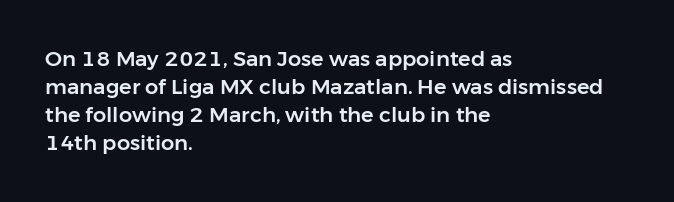
{"italic": "no", "underline": "no", "align": "left", "line_spacing": "normal", "line_spacing_ratio": 1.34, "letter_spacing": "normal", "letter_spacing_em": 0.0, "glyph_px": 21}
